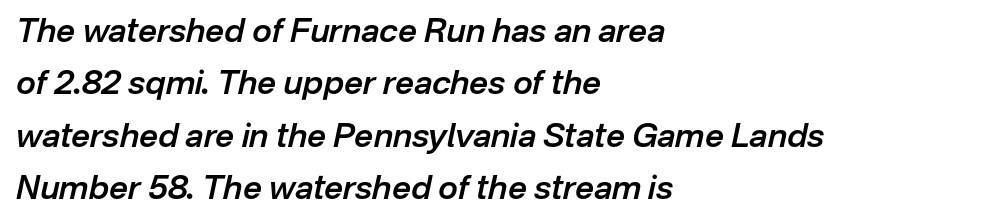
The image shows 33 px semibold type, italic (leaning right); set left-aligned, normal line spacing (1.59x), normal letter spacing, not underlined; low stroke contrast and a medium x-height.
